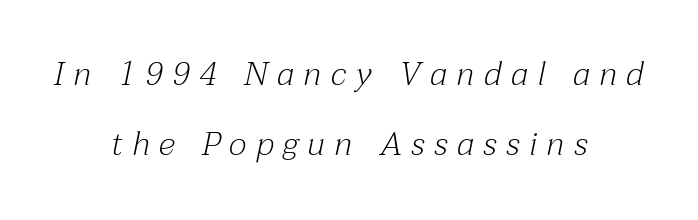
Q: Is the text bold? A: No.
Q: Is the text italic (slanted)? A: Yes, it leans right by about 12 degrees.
Q: Is the typeface a serif or a sans-serif typeface? A: Serif.
Q: Is the text underlined? A: No.
Q: How is the paragraph aligned? A: Centered.
Q: Is the spacing between letters normal or unusually wide? A: Unusually wide.
Q: Is the spacing between lines tight, normal or loose? A: Loose.
Q: Width (condensed, normal, or wide)? A: Normal.
Q: Stroke contrast? A: Medium.
Q: x-height? A: Medium.
Q: Monospaced? A: No.
